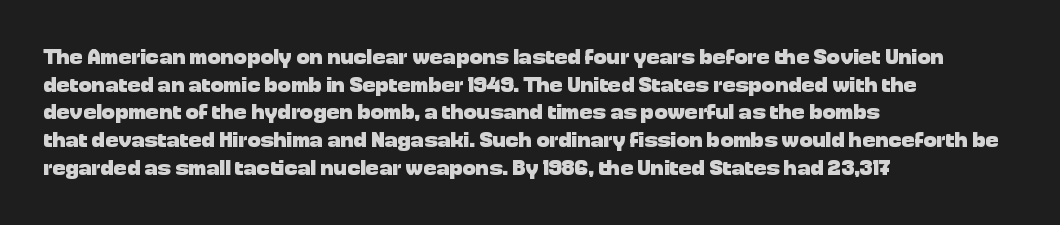
{"italic": "no", "bold": "yes", "underline": "no", "align": "left", "line_spacing": "normal", "line_spacing_ratio": 1.26, "letter_spacing": "normal", "letter_spacing_em": 0.0, "glyph_px": 22}
